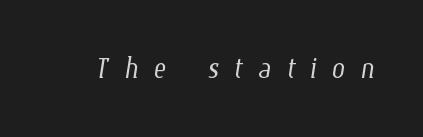
Q: Is the text bold? A: No.
Q: Is the text underlined? A: No.
Q: Is the spacing between letters normal or unusually wide? A: Unusually wide.
Q: Width (condensed, normal, or wide)? A: Condensed.
Q: Stroke contrast? A: Low.
Q: x-height? A: Medium.
Q: Monospaced? A: No.
